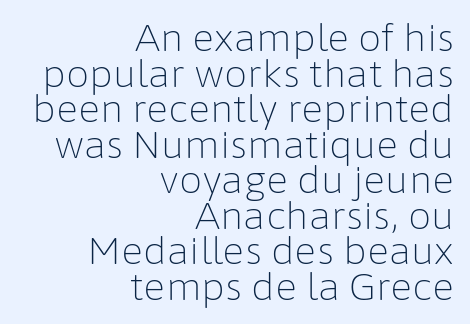
Q: Is the text bold? A: No.
Q: Is the text italic (slanted)? A: No, it is upright.
Q: Is the typeface a serif or a sans-serif typeface? A: Sans-serif.
Q: Is the text underlined? A: No.
Q: How is the paragraph aligned? A: Right-aligned.
Q: Is the spacing between letters normal or unusually wide? A: Normal.
Q: Is the spacing between lines tight, normal or loose? A: Tight.
Q: Width (condensed, normal, or wide)? A: Normal.
Q: Stroke contrast? A: Low.
Q: x-height? A: Medium.
Q: Monospaced? A: No.
